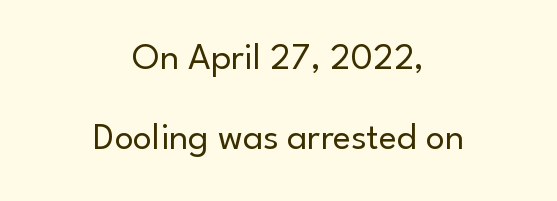
Caption: face not bold, strokes unweighted. Looks like regular typesetting: each glyph gets only the width it needs. The block of text is sparse from top to bottom, with ample space between rows. This rendering features lettering with no underline. Regarding serifs, this sample does without them.
